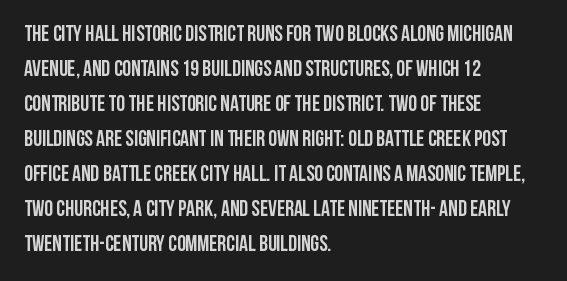
{"italic": "no", "bold": "yes", "underline": "no", "align": "left", "line_spacing": "normal", "line_spacing_ratio": 1.59, "letter_spacing": "normal", "letter_spacing_em": 0.0, "glyph_px": 22}
